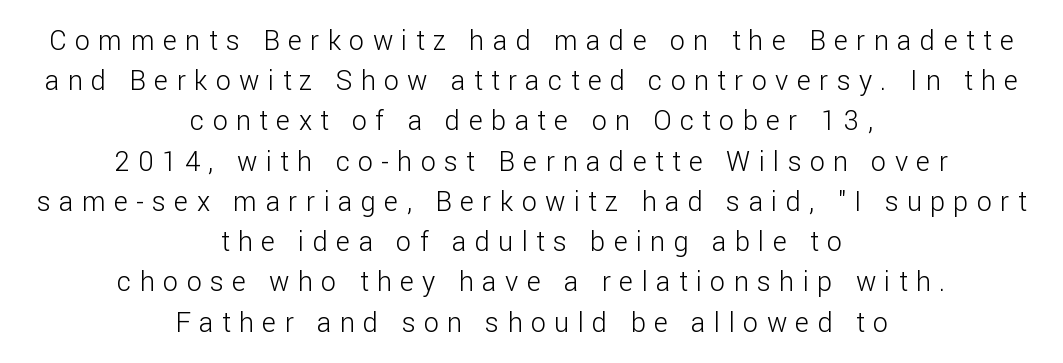
The passage shown is not underscored anywhere. The lettering holds an erect, upright posture throughout. This rendering widens character spacing well past its baseline value. Vertical stems look standard width or narrower in stroke. The block of text has a typical density, with ordinary space between rows. Leftover space on each line is divided equally before and after the words.
